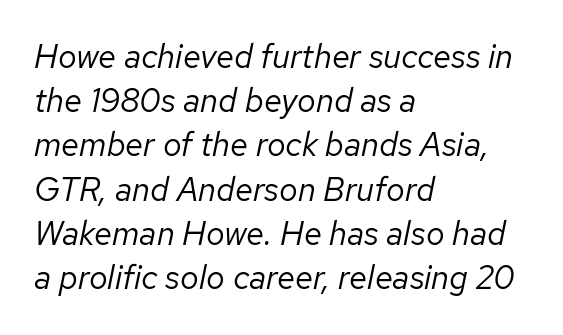
The image shows 33 px regular-weight type, italic (leaning right); set left-aligned, normal line spacing (1.34x), normal letter spacing, not underlined; low stroke contrast and a medium x-height.
